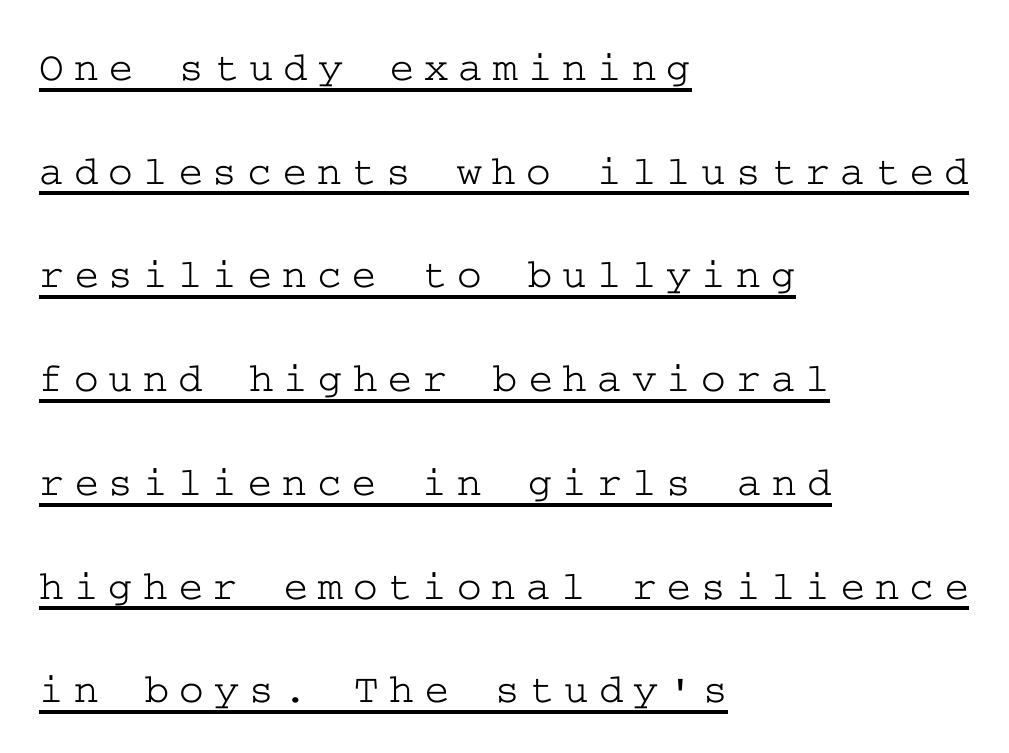
The image shows 42 px wide serif type, upright; set left-aligned, loose line spacing (2.47x), unusually wide letter spacing (+0.24 em), underlined; low stroke contrast and a medium x-height.
